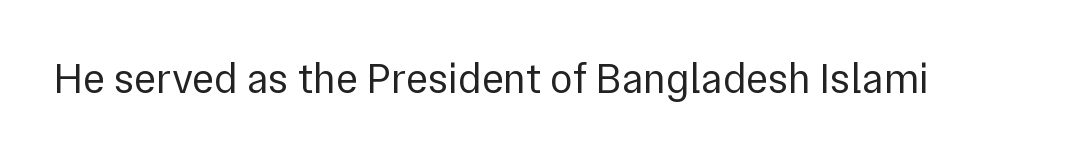
The image shows 42 px regular-weight sans-serif type, upright; set normal letter spacing, not underlined; a medium x-height.
